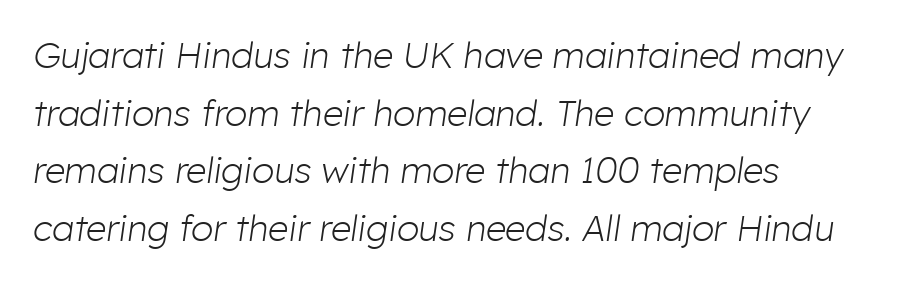
The image shows 36 px light type, italic (leaning right); set left-aligned, normal line spacing (1.6x), normal letter spacing, not underlined; low stroke contrast and a medium x-height.
